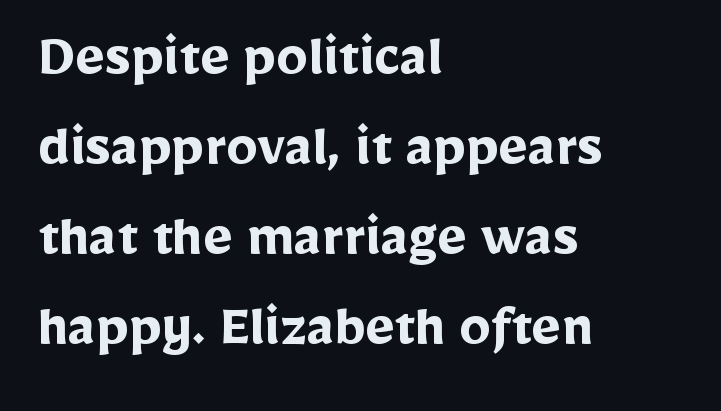
The image shows 63 px semibold sans-serif type, upright; set left-aligned, normal line spacing (1.43x), normal letter spacing, not underlined; low stroke contrast and a medium x-height.
